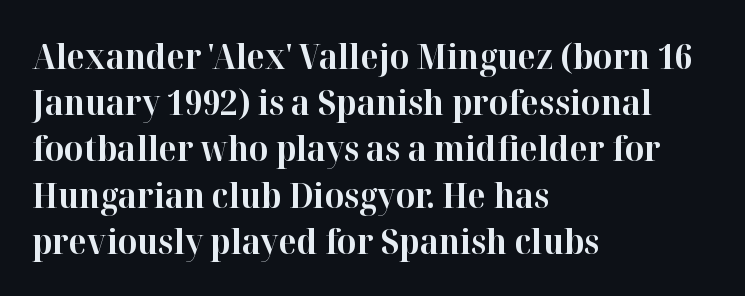
{"serif": "yes", "italic": "no", "bold": "yes", "weight": "bold", "width": "normal", "stroke_contrast": "high", "x_height": "medium", "monospaced": "no", "underline": "no", "align": "left", "line_spacing": "normal", "line_spacing_ratio": 1.36, "letter_spacing": "normal", "letter_spacing_em": 0.0, "glyph_px": 34}
